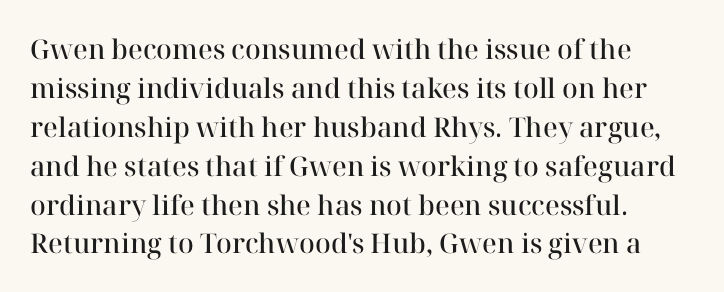
Quick note: not italic, upright. Short note: letters normally spaced. Horizontal bands of white between lines are of average thickness. Glance below the letters and you will spot only blank space. The strokes are fattened partway — semibold, not bold.
